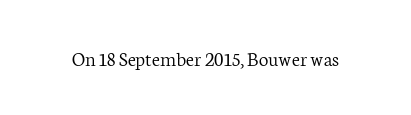
The passage shown is not underscored anywhere. The font's upright variant was chosen for this text. Stems here are at most as thick as an everyday book face. Observe the ordinary spacing: letters are neighbours, not strangers.
